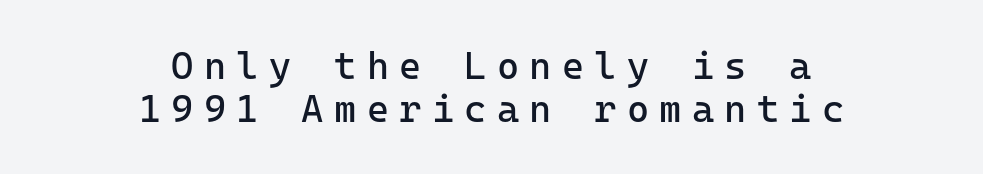
The image shows 38 px regular-weight sans-serif type, upright, monospaced; set centered, tight line spacing (1.13x), unusually wide letter spacing (+0.27 em), not underlined; low stroke contrast and a medium x-height.
